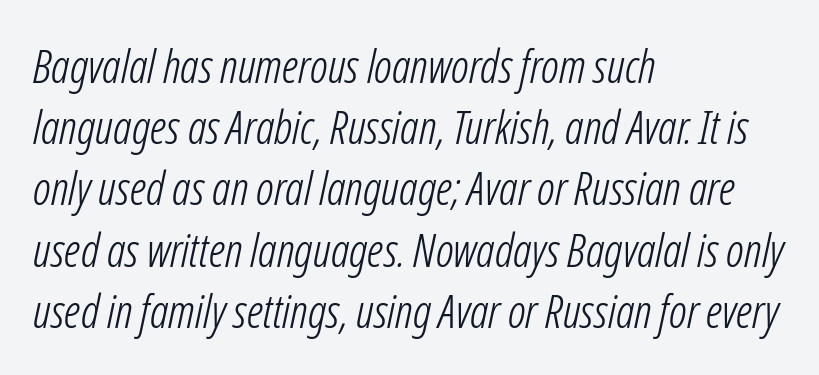
Q: Is the text bold? A: No.
Q: Is the text italic (slanted)? A: Yes, it leans right by about 12 degrees.
Q: Is the text underlined? A: No.
Q: How is the paragraph aligned? A: Left-aligned.
Q: Is the spacing between letters normal or unusually wide? A: Normal.
Q: Is the spacing between lines tight, normal or loose? A: Normal.
Q: Width (condensed, normal, or wide)? A: Condensed.
Q: Stroke contrast? A: Low.
Q: x-height? A: Medium.
Q: Monospaced? A: No.
